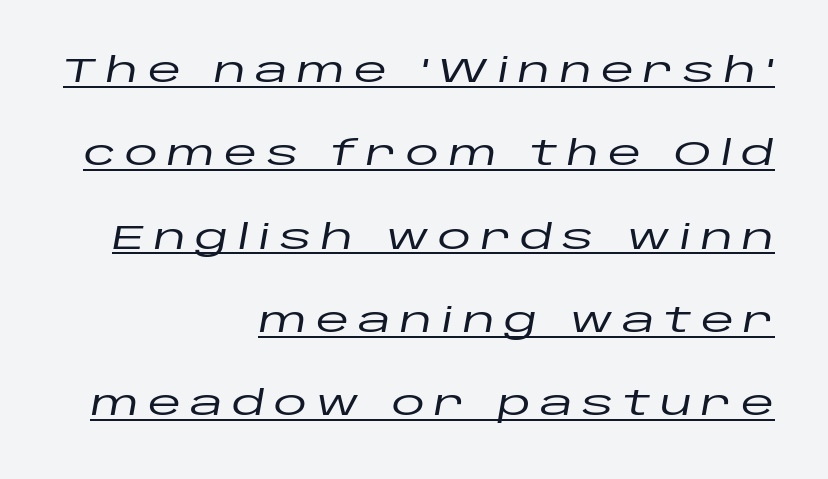
Q: Is the text italic (slanted)? A: Yes, it leans right by about 10 degrees.
Q: Is the text underlined? A: Yes.
Q: How is the paragraph aligned? A: Right-aligned.
Q: Is the spacing between letters normal or unusually wide? A: Unusually wide.
Q: Is the spacing between lines tight, normal or loose? A: Loose.
Q: Width (condensed, normal, or wide)? A: Wide.
Q: Stroke contrast? A: Low.
Q: x-height? A: Large.
Q: Monospaced? A: No.
